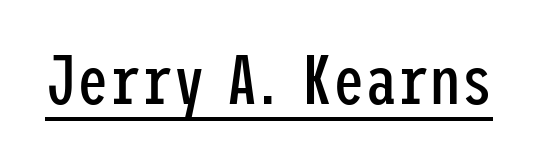
The image shows 71 px regular-weight, condensed sans-serif type, upright; set normal letter spacing, underlined; low stroke contrast and a medium x-height.
